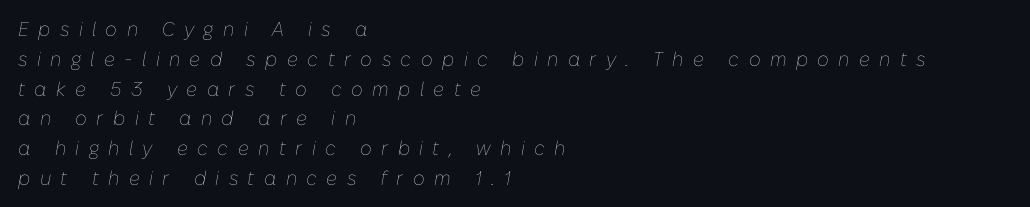
Each stroke keeps to a modest, everyday thickness or less. The face used here has a pronounced slope to its letters. The lines are quadded left. Whoever set this chose a conventional vertical rhythm.
